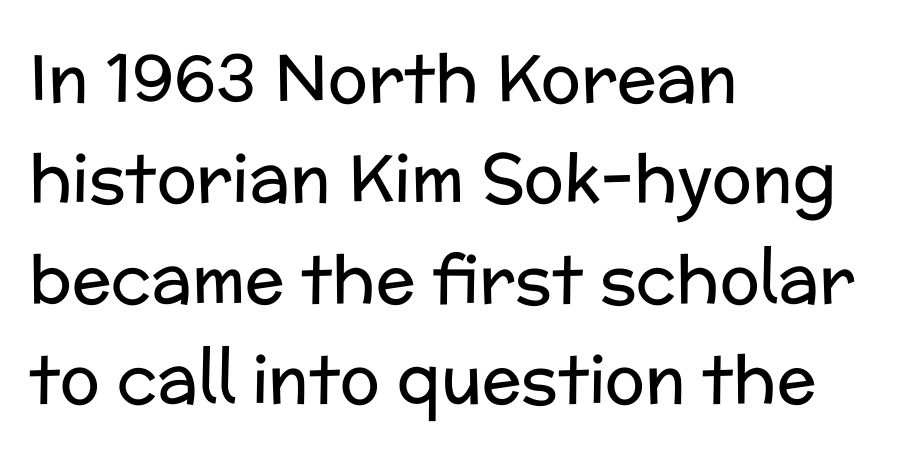
The image shows 66 px regular-weight sans-serif type, upright; set left-aligned, normal line spacing (1.52x), normal letter spacing, not underlined; low stroke contrast and a medium x-height.
